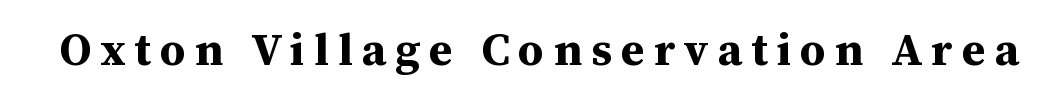
The image shows 45 px bold serif type, upright; set unusually wide letter spacing (+0.2 em), not underlined; medium stroke contrast and a medium x-height.
